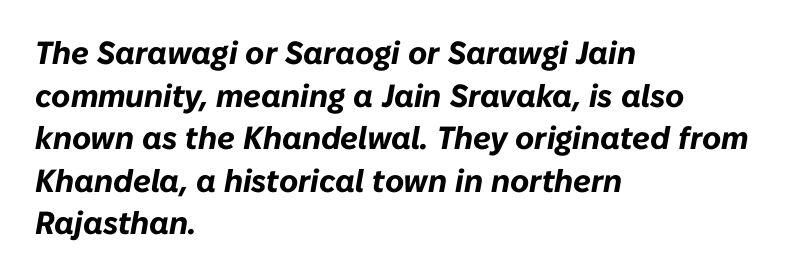
{"italic": "yes", "lean": "right", "slant_degrees": 10, "bold": "yes", "weight": "bold", "width": "normal", "stroke_contrast": "low", "x_height": "medium", "monospaced": "no", "underline": "no", "align": "left", "line_spacing": "normal", "line_spacing_ratio": 1.33, "letter_spacing": "normal", "letter_spacing_em": 0.0, "glyph_px": 32}
